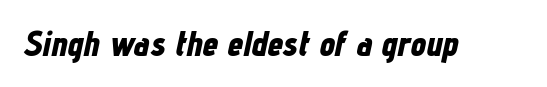
Clear beneath every line of the passage. Spacing verdict: proportional, widths tailored to each character. There is no visible air inserted between adjacent glyphs. Every letter is thick-stroked: bold, no question.
